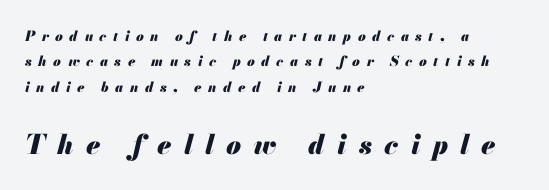
Q: Is the text bold? A: Yes.
Q: Is the text italic (slanted)? A: Yes, it leans right by about 13 degrees.
Q: Is the text underlined? A: No.
Q: How is the paragraph aligned? A: Left-aligned.
Q: Is the spacing between letters normal or unusually wide? A: Unusually wide.
Q: Which block of text is set in a larger size, the first (top) or the second (bottom)? A: The second (bottom) one.
